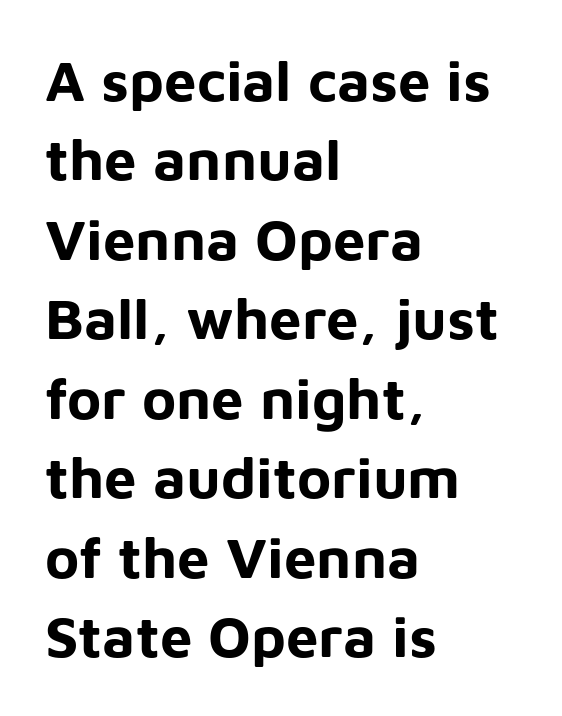
{"serif": "no", "italic": "no", "bold": "yes", "weight": "bold", "width": "normal", "stroke_contrast": "low", "x_height": "medium", "monospaced": "no", "underline": "no", "align": "left", "line_spacing": "normal", "line_spacing_ratio": 1.37, "letter_spacing": "normal", "letter_spacing_em": 0.0, "glyph_px": 58}
